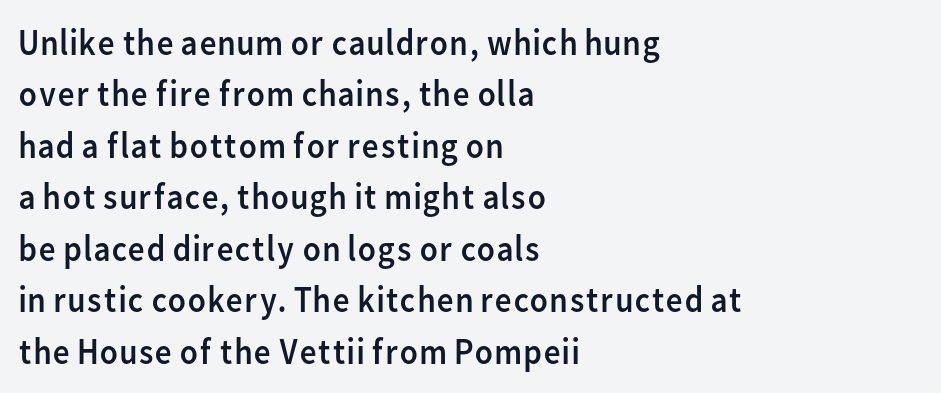
The typeface has the unassuming heft of standard copy or less. The lettering holds an erect, upright posture throughout. A normal amount of white space separates one row of letters from the next. Do the characters align in a grid? No, the font is proportional. Type style note: lacks serifs. The space directly below the letters is spotless.
